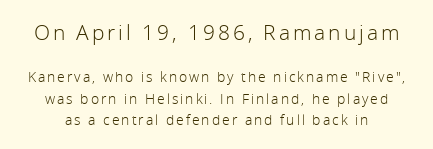
Q: Is the text bold? A: No.
Q: Is the text italic (slanted)? A: No, it is upright.
Q: Is the text underlined? A: No.
Q: Is the spacing between lines tight, normal or loose? A: Normal.
Q: Which block of text is set in a larger size, the first (top) or the second (bottom)? A: The first (top) one.
